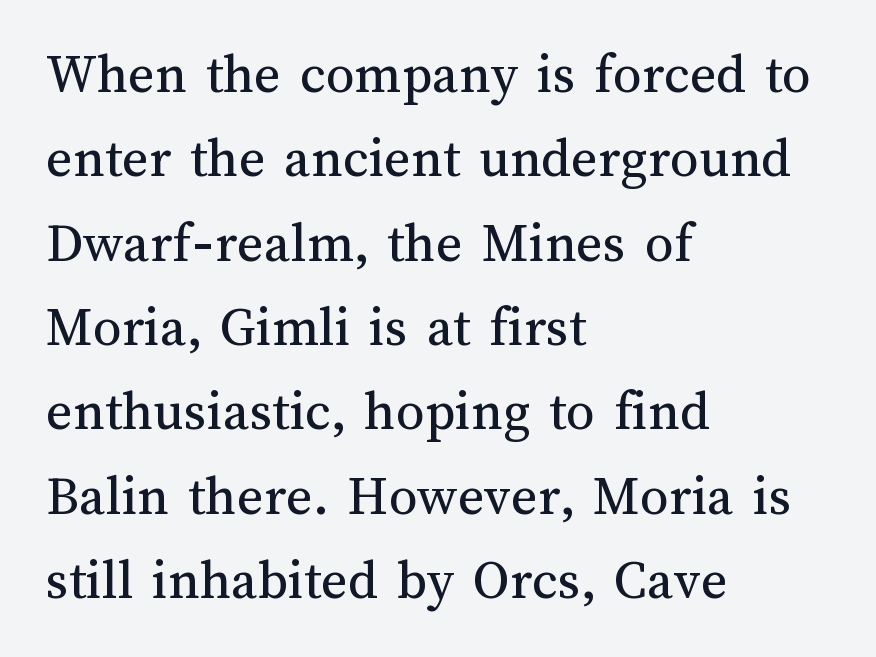
Compared with a centered layout, this one pins lines to the left instead. Vertical stems look standard width or narrower in stroke. When letters stand straight like this, we call the style roman or upright. Each new line begins a customary step beneath the previous one.
